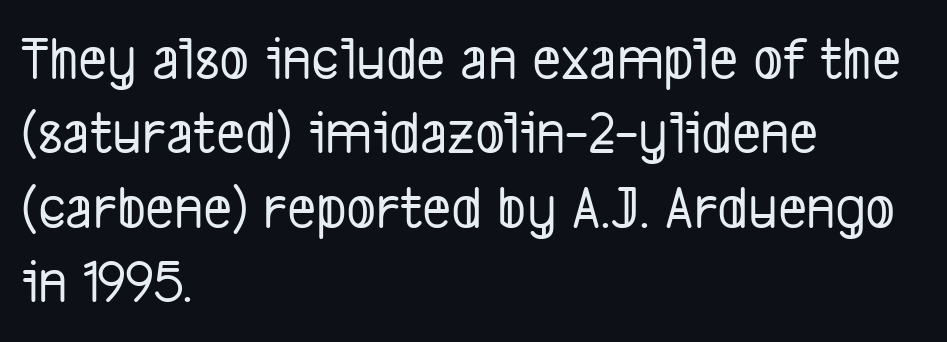
Q: Is the typeface a serif or a sans-serif typeface? A: Sans-serif.
Q: Is the text underlined? A: No.
Q: How is the paragraph aligned? A: Left-aligned.
Q: Is the spacing between letters normal or unusually wide? A: Normal.
Q: Width (condensed, normal, or wide)? A: Condensed.
Q: Stroke contrast? A: Low.
Q: x-height? A: Medium.
Q: Monospaced? A: No.
